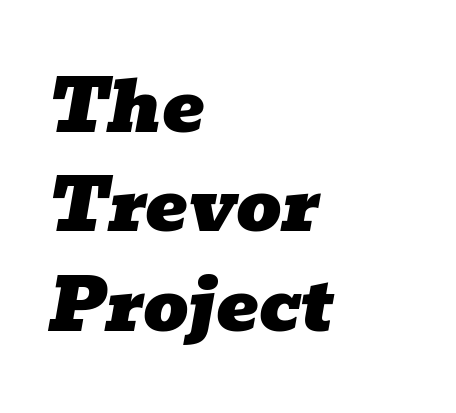
Q: Is the text italic (slanted)? A: Yes, it leans right by about 10 degrees.
Q: Is the typeface a serif or a sans-serif typeface? A: Serif.
Q: Is the text underlined? A: No.
Q: How is the paragraph aligned? A: Left-aligned.
Q: Is the spacing between letters normal or unusually wide? A: Normal.
Q: Is the spacing between lines tight, normal or loose? A: Normal.
Q: Width (condensed, normal, or wide)? A: Wide.
Q: Stroke contrast? A: Low.
Q: x-height? A: Medium.
Q: Monospaced? A: No.
